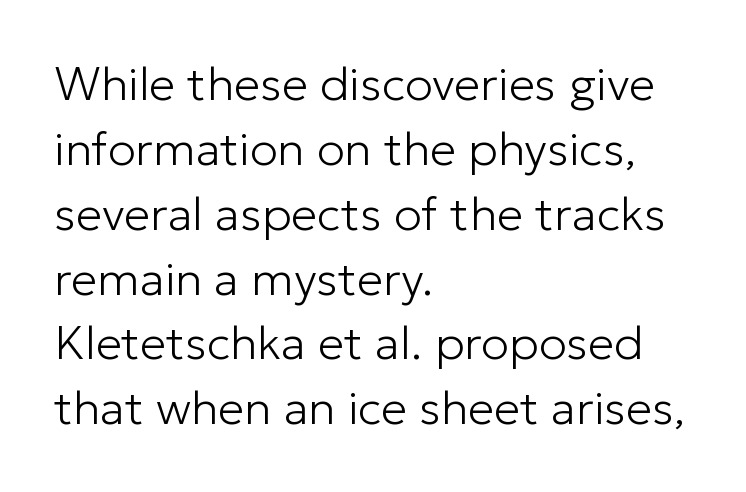
{"serif": "no", "italic": "no", "bold": "no", "weight": "light", "width": "normal", "stroke_contrast": "low", "x_height": "medium", "monospaced": "no", "underline": "no", "align": "left", "line_spacing": "normal", "line_spacing_ratio": 1.38, "letter_spacing": "normal", "letter_spacing_em": 0.0, "glyph_px": 47}
